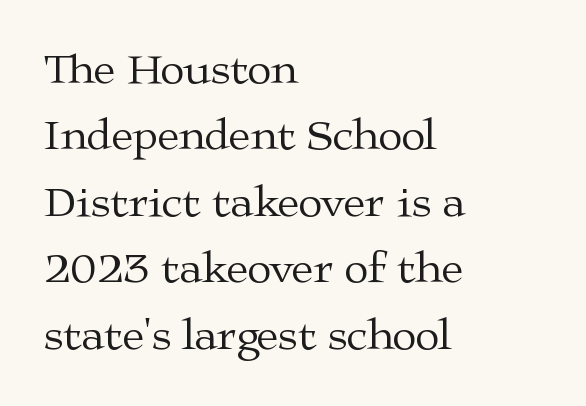
{"serif": "yes", "italic": "no", "bold": "no", "weight": "regular", "width": "wide", "stroke_contrast": "medium", "x_height": "medium", "monospaced": "no", "underline": "no", "align": "left", "line_spacing": "normal", "line_spacing_ratio": 1.51, "letter_spacing": "normal", "letter_spacing_em": 0.0, "glyph_px": 44}
